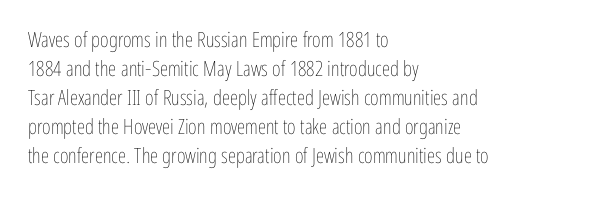
The image shows 21 px text type, upright; set left-aligned, normal line spacing (1.38x), normal letter spacing, not underlined.
